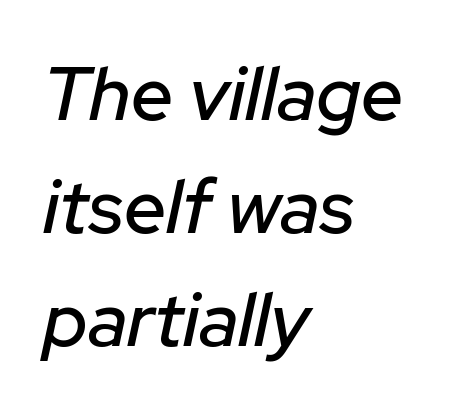
{"italic": "yes", "lean": "right", "slant_degrees": 12, "width": "normal", "stroke_contrast": "low", "x_height": "medium", "monospaced": "no", "underline": "no", "align": "left", "line_spacing": "normal", "line_spacing_ratio": 1.51, "letter_spacing": "normal", "letter_spacing_em": 0.0, "glyph_px": 75}
